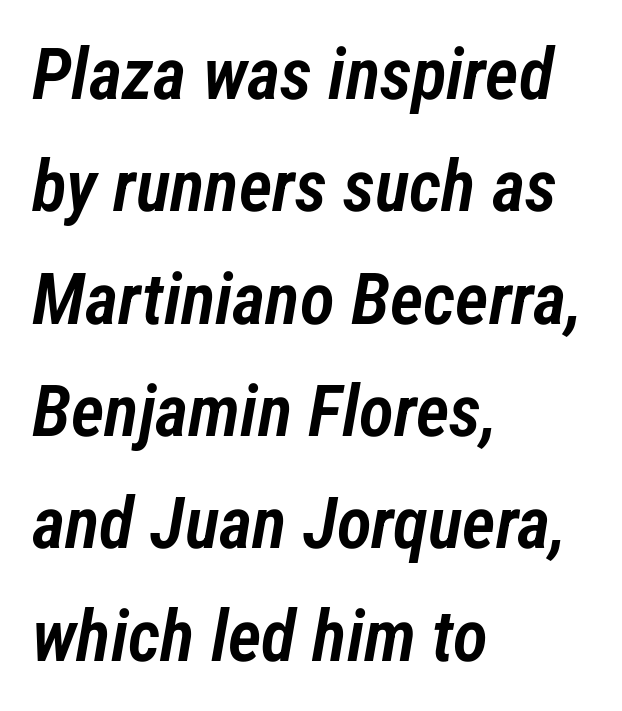
Rule under the text: the space is simply empty. These lines were composed using italics. The rendering uses natural spacing where letterforms have individual widths. Whoever set this chose a conventional vertical rhythm. Its strokes are somewhat broadened, the hallmark of semibold type.
